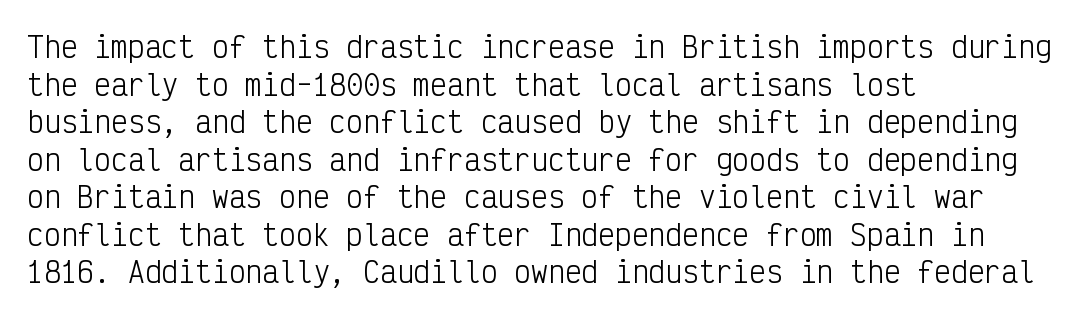
{"serif": "no", "italic": "no", "bold": "no", "weight": "light", "width": "condensed", "stroke_contrast": "low", "x_height": "medium", "monospaced": "yes", "underline": "no", "align": "left", "line_spacing": "normal", "line_spacing_ratio": 1.34, "letter_spacing": "normal", "letter_spacing_em": 0.0, "glyph_px": 28}
